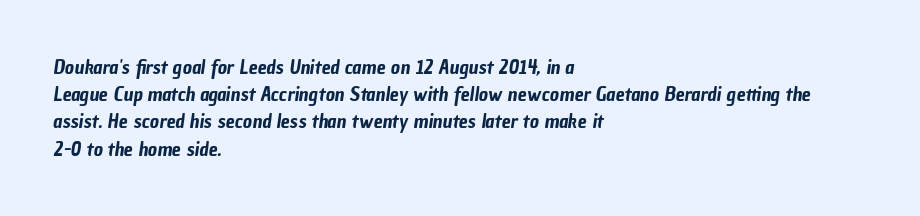
Regular leading. In terms of letterspacing, this is plain default setting. Line starts are locked; line ends wander. Rule under the text: the space is simply empty.
